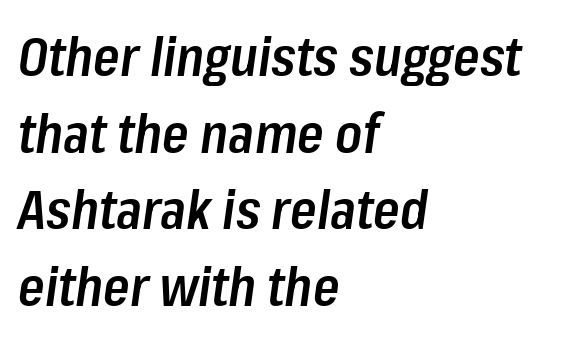
The image shows 54 px semibold, condensed type, italic (leaning right); set left-aligned, normal line spacing (1.42x), normal letter spacing, not underlined; low stroke contrast and a medium x-height.
